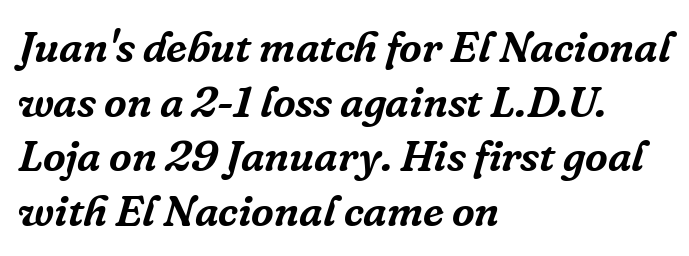
{"serif": "yes", "italic": "yes", "lean": "right", "slant_degrees": 16, "width": "normal", "stroke_contrast": "low", "x_height": "medium", "monospaced": "no", "underline": "no", "align": "left", "line_spacing_ratio": 1.24, "letter_spacing": "normal", "letter_spacing_em": 0.0, "glyph_px": 44}
